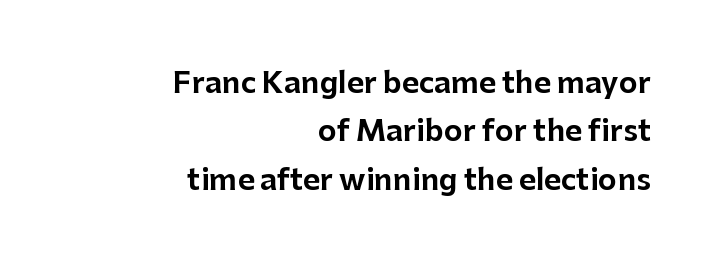
Q: Is the text italic (slanted)? A: No, it is upright.
Q: Is the typeface a serif or a sans-serif typeface? A: Sans-serif.
Q: Is the text underlined? A: No.
Q: How is the paragraph aligned? A: Right-aligned.
Q: Is the spacing between letters normal or unusually wide? A: Normal.
Q: Is the spacing between lines tight, normal or loose? A: Normal.
Q: Width (condensed, normal, or wide)? A: Normal.
Q: Stroke contrast? A: Low.
Q: x-height? A: Medium.
Q: Monospaced? A: No.
